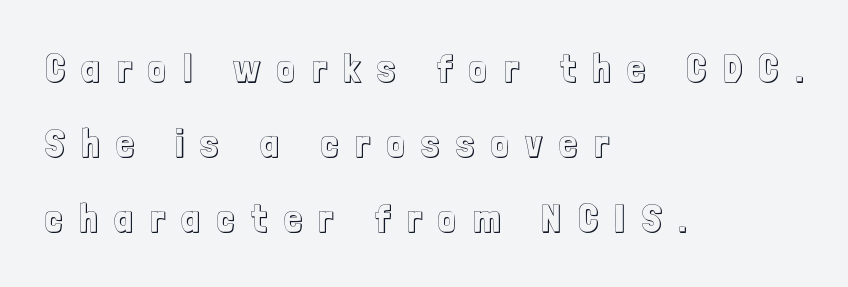
{"italic": "no", "width": "condensed", "x_height": "medium", "monospaced": "no", "underline": "no", "align": "left", "line_spacing": "loose", "line_spacing_ratio": 1.92, "letter_spacing": "wide", "letter_spacing_em": 0.44, "glyph_px": 39}
